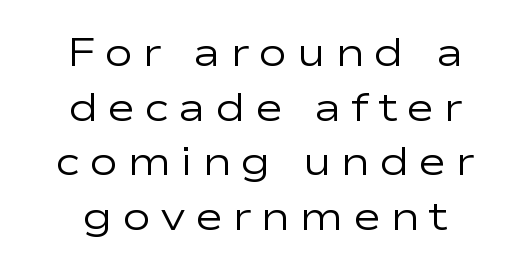
{"serif": "no", "italic": "no", "bold": "no", "weight": "regular", "width": "wide", "stroke_contrast": "low", "x_height": "medium", "monospaced": "no", "underline": "no", "align": "center", "line_spacing": "normal", "line_spacing_ratio": 1.4, "letter_spacing": "wide", "letter_spacing_em": 0.23, "glyph_px": 39}
